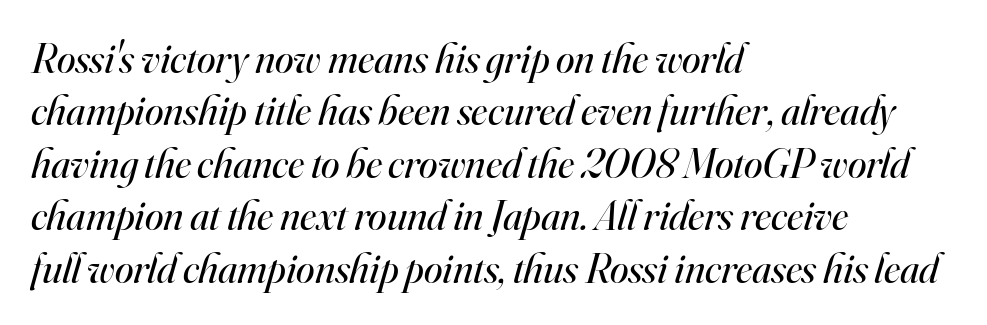
{"serif": "yes", "italic": "yes", "lean": "right", "slant_degrees": 16, "bold": "no", "weight": "regular", "width": "normal", "stroke_contrast": "high", "x_height": "small", "monospaced": "no", "underline": "no", "align": "left", "line_spacing": "normal", "line_spacing_ratio": 1.25, "letter_spacing": "normal", "letter_spacing_em": 0.0, "glyph_px": 42}
